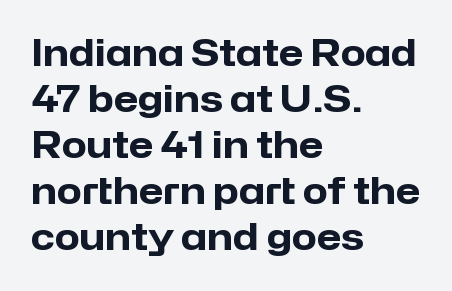
The image shows 36 px heavy sans-serif type, upright; set left-aligned, normal line spacing (1.28x), normal letter spacing, not underlined; low stroke contrast and a medium x-height.
